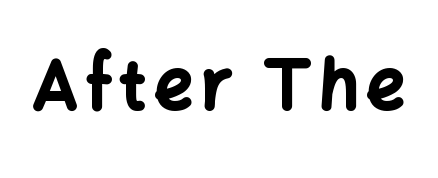
{"serif": "no", "italic": "no", "bold": "yes", "weight": "bold", "width": "normal", "stroke_contrast": "low", "x_height": "medium", "monospaced": "no", "underline": "no", "glyph_px": 68}
